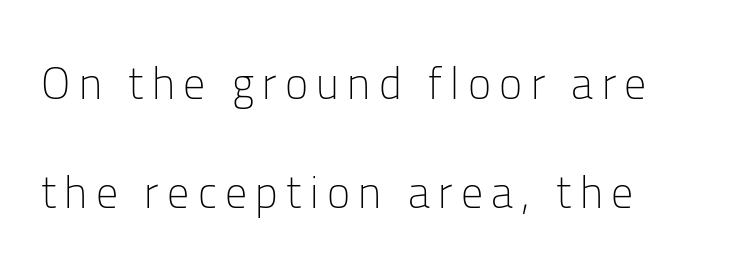
Each letter keeps its own natural width here, so spacing adapts to shape. The typesetting does not lean heavy: it is not bold. This is the regular roman posture of the typeface. Glance below the letters and you will spot only blank space.
